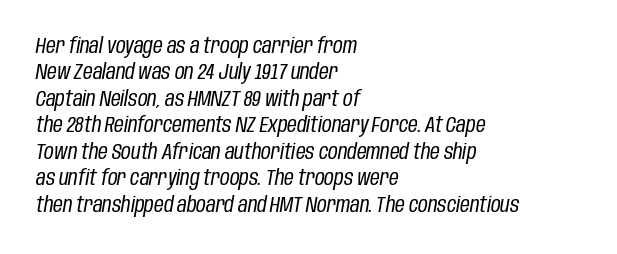
{"italic": "yes", "lean": "right", "slant_degrees": 10, "bold": "no", "underline": "no", "align": "left", "line_spacing": "normal", "line_spacing_ratio": 1.26, "letter_spacing": "normal", "letter_spacing_em": 0.0, "glyph_px": 21}
